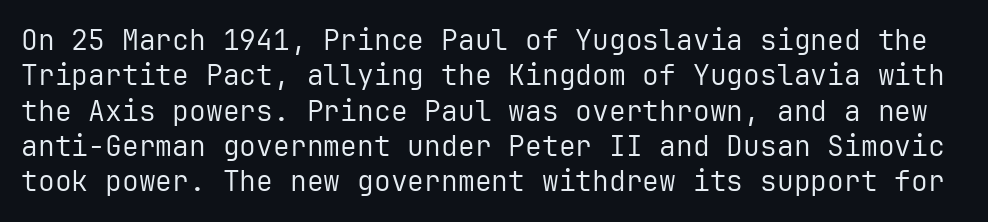
Q: Is the text bold? A: No.
Q: Is the text italic (slanted)? A: No, it is upright.
Q: Is the typeface a serif or a sans-serif typeface? A: Sans-serif.
Q: Is the text underlined? A: No.
Q: Is the spacing between letters normal or unusually wide? A: Normal.
Q: Is the spacing between lines tight, normal or loose? A: Normal.
Q: Width (condensed, normal, or wide)? A: Normal.
Q: Stroke contrast? A: Low.
Q: x-height? A: Medium.
Q: Monospaced? A: Yes.
